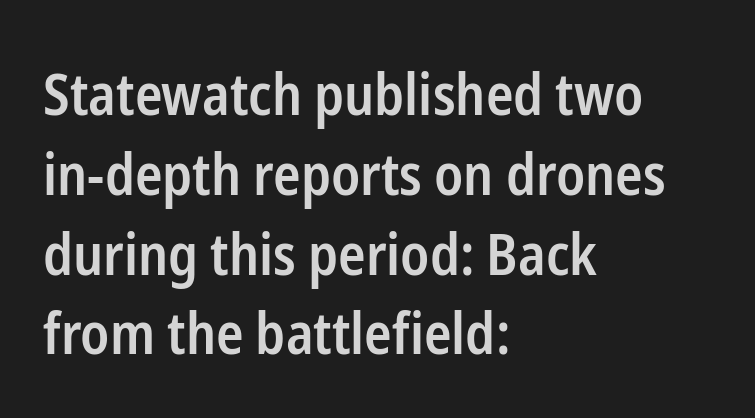
{"serif": "no", "italic": "no", "bold": "semi", "weight": "semibold", "width": "condensed", "stroke_contrast": "low", "x_height": "medium", "monospaced": "no", "underline": "no", "align": "left", "line_spacing": "normal", "line_spacing_ratio": 1.4, "letter_spacing": "normal", "letter_spacing_em": 0.0, "glyph_px": 57}
